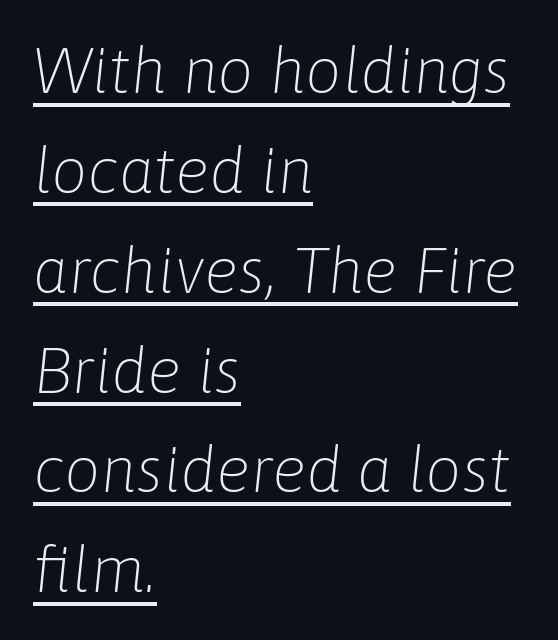
The image shows 64 px light type, italic (leaning right); set left-aligned, normal line spacing (1.56x), normal letter spacing, underlined; low stroke contrast and a medium x-height.
